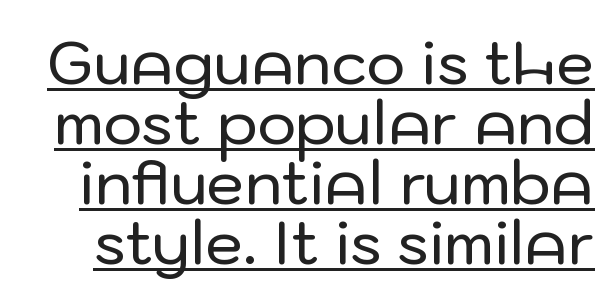
Q: Is the text italic (slanted)? A: No, it is upright.
Q: Is the typeface a serif or a sans-serif typeface? A: Sans-serif.
Q: Is the text underlined? A: Yes.
Q: Is the spacing between letters normal or unusually wide? A: Normal.
Q: Is the spacing between lines tight, normal or loose? A: Tight.
Q: Width (condensed, normal, or wide)? A: Normal.
Q: Stroke contrast? A: Low.
Q: x-height? A: Medium.
Q: Monospaced? A: No.
